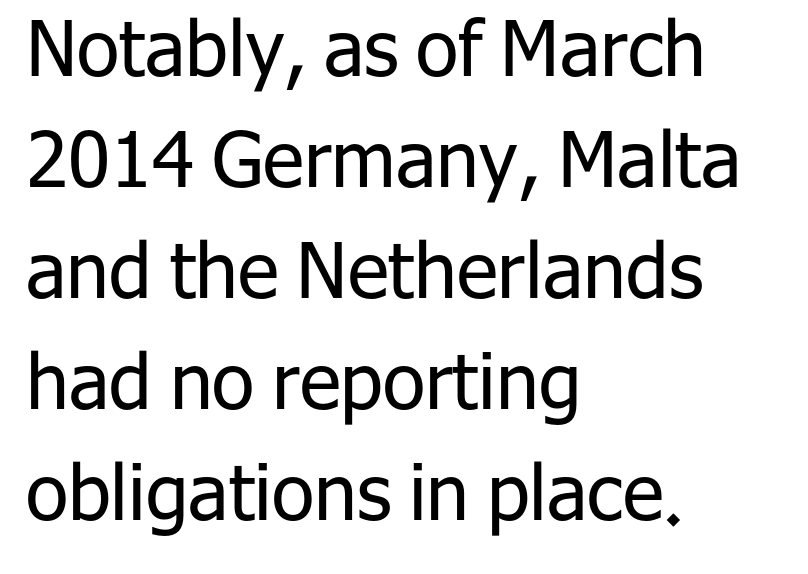
The image shows 77 px regular-weight sans-serif type, upright; set left-aligned, normal line spacing (1.44x), normal letter spacing, not underlined; low stroke contrast and a medium x-height.
